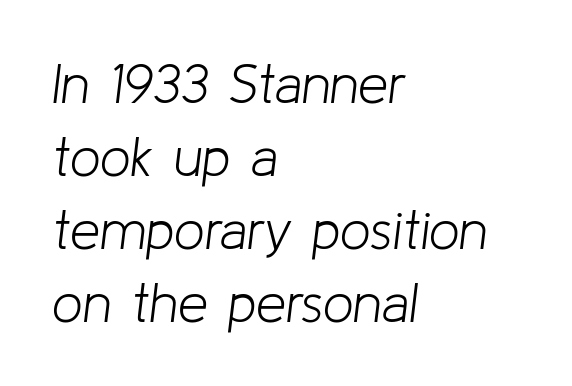
The image shows 54 px light type, italic (leaning right); set left-aligned, normal line spacing (1.35x), normal letter spacing, not underlined; low stroke contrast and a medium x-height.
